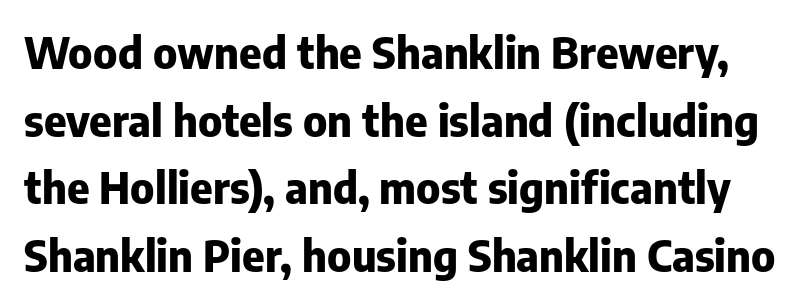
{"serif": "no", "italic": "no", "bold": "yes", "weight": "heavy", "width": "normal", "stroke_contrast": "low", "x_height": "medium", "monospaced": "no", "underline": "no", "line_spacing": "normal", "line_spacing_ratio": 1.57, "letter_spacing": "normal", "letter_spacing_em": 0.0, "glyph_px": 43}
